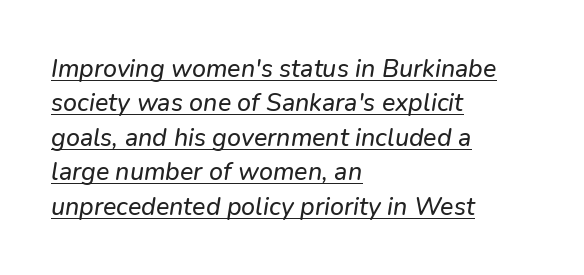
The image shows 25 px text type; set left-aligned, normal line spacing (1.38x), normal letter spacing, underlined.
